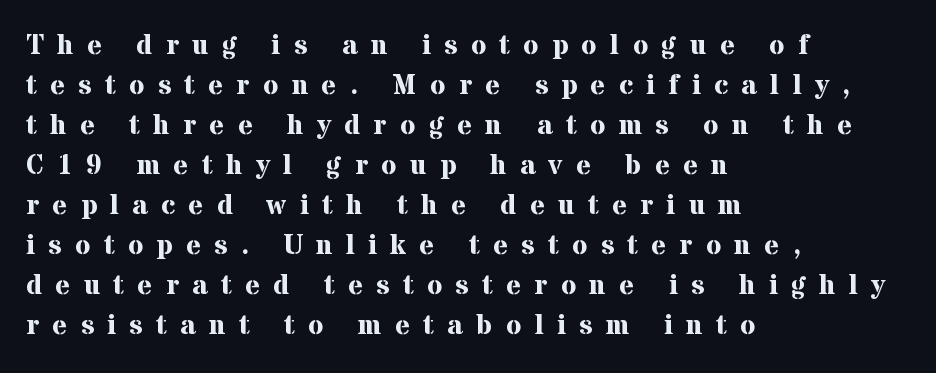
Q: Is the text bold? A: Yes.
Q: Is the text italic (slanted)? A: No, it is upright.
Q: Is the typeface a serif or a sans-serif typeface? A: Serif.
Q: Is the text underlined? A: No.
Q: How is the paragraph aligned? A: Left-aligned.
Q: Is the spacing between letters normal or unusually wide? A: Unusually wide.
Q: Is the spacing between lines tight, normal or loose? A: Normal.
Q: Width (condensed, normal, or wide)? A: Normal.
Q: Stroke contrast? A: Medium.
Q: x-height? A: Medium.
Q: Monospaced? A: No.
